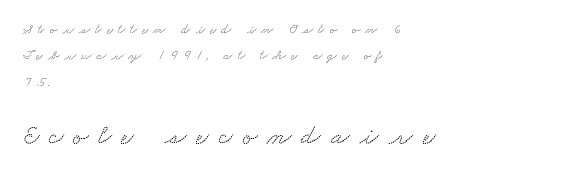
Descenders hang freely into open space. The lower block of text is set noticeably larger than the block above it. Is the block centered? No — it sits flush against the left margin. Character widths vary here, with narrow letters taking less room than wide ones. The type is letterspaced generously, with wide tracking.
